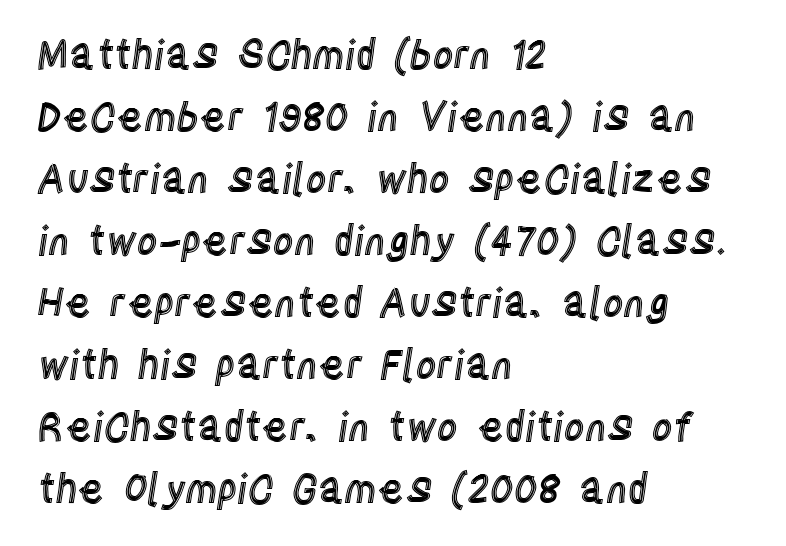
The image shows 40 px condensed type; set left-aligned, normal line spacing (1.55x), normal letter spacing, not underlined; a large x-height.
